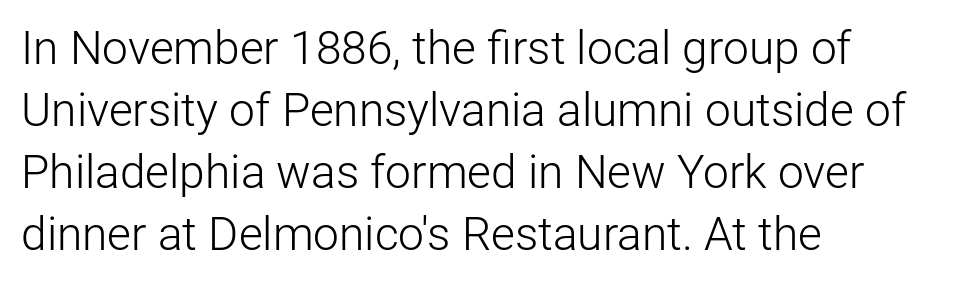
{"serif": "no", "italic": "no", "bold": "no", "weight": "light", "width": "normal", "stroke_contrast": "low", "x_height": "medium", "monospaced": "no", "underline": "no", "align": "left", "line_spacing": "normal", "line_spacing_ratio": 1.35, "letter_spacing": "normal", "letter_spacing_em": 0.0, "glyph_px": 46}
